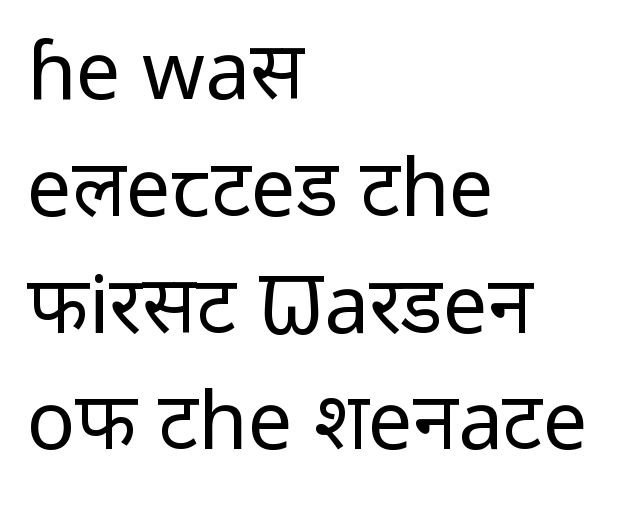
The image shows 80 px regular-weight sans-serif type, upright; set left-aligned, normal line spacing (1.46x), normal letter spacing, not underlined; low stroke contrast and a medium x-height.
